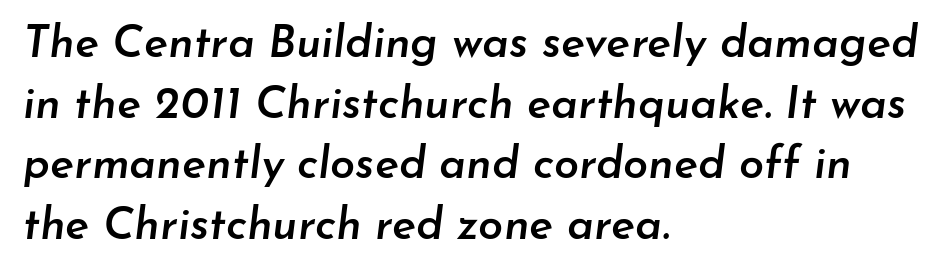
{"italic": "yes", "lean": "right", "slant_degrees": 7, "bold": "semi", "weight": "semibold", "width": "normal", "stroke_contrast": "low", "x_height": "small", "monospaced": "no", "underline": "no", "align": "left", "line_spacing": "normal", "line_spacing_ratio": 1.35, "letter_spacing": "normal", "letter_spacing_em": 0.0, "glyph_px": 45}
